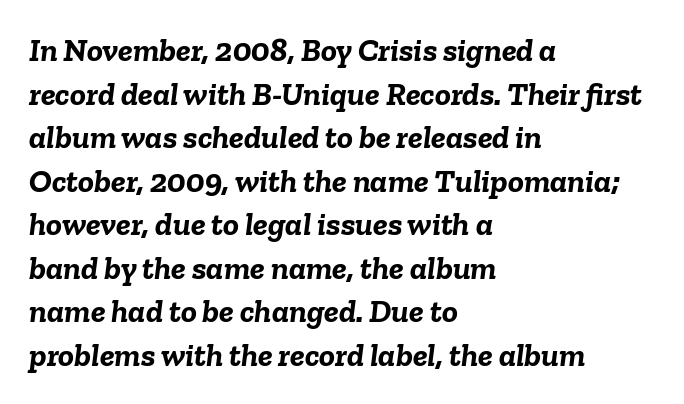
Students, this is bold: see how much ink each stroke carries. The letterforms sit shoulder to shoulder at normal distance. Proportional: the letters do not fall into vertical columns. Any mark beneath the type? The region is blank. The text block is weighted toward the left margin, trailing off unevenly rightward. Interline gaps are of average width in this sample.
